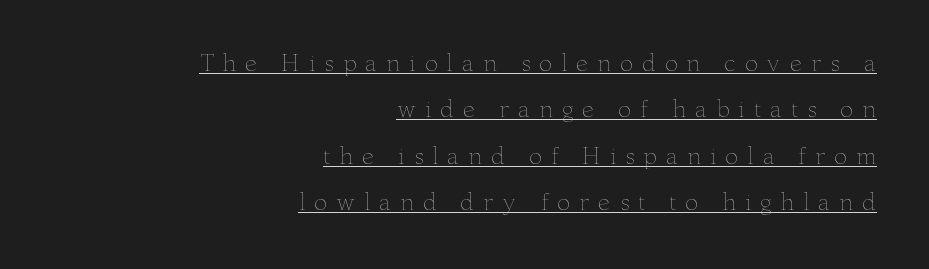
Q: Is the text bold? A: No.
Q: Is the text italic (slanted)? A: No, it is upright.
Q: Is the text underlined? A: Yes.
Q: How is the paragraph aligned? A: Right-aligned.
Q: Is the spacing between letters normal or unusually wide? A: Unusually wide.
Q: Is the spacing between lines tight, normal or loose? A: Loose.
